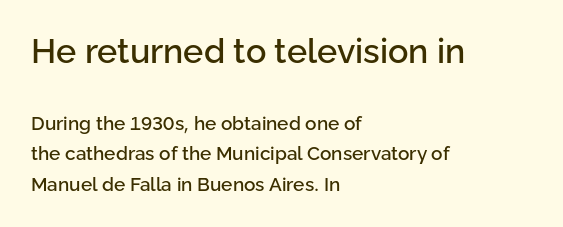
Q: Is the text italic (slanted)? A: No, it is upright.
Q: Is the typeface a serif or a sans-serif typeface? A: Sans-serif.
Q: Is the text underlined? A: No.
Q: How is the paragraph aligned? A: Left-aligned.
Q: Is the spacing between letters normal or unusually wide? A: Normal.
Q: Is the spacing between lines tight, normal or loose? A: Normal.
Q: Which block of text is set in a larger size, the first (top) or the second (bottom)? A: The first (top) one.
Q: Width (condensed, normal, or wide)? A: Normal.
Q: Stroke contrast? A: Low.
Q: x-height? A: Medium.
Q: Monospaced? A: No.
